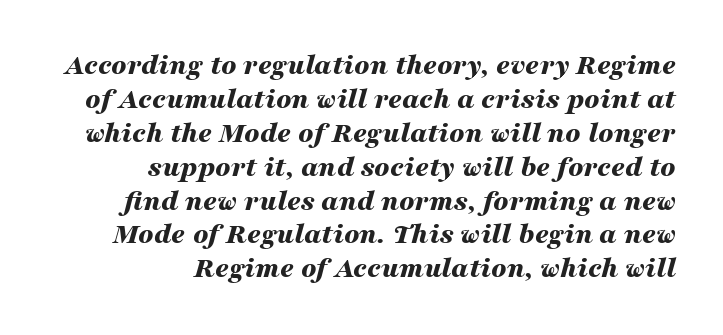
Nothing unusual about the tracking: characters are spaced as the font intends. Leading is clearly below the norm, producing a dense column. The strip under each line holds only bare page. The passage is arranged like a letterhead date or caption credit — flush right. Varying glyph widths throughout — classic text-font behaviour.
